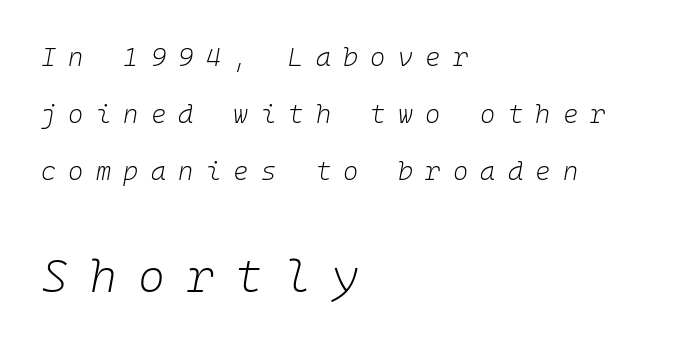
The image shows 46 px light type, italic (leaning right), monospaced; set left-aligned, loose line spacing (2.19x), unusually wide letter spacing (+0.47 em), not underlined; the second (bottom) block is 1.77x larger; low stroke contrast and a medium x-height.
